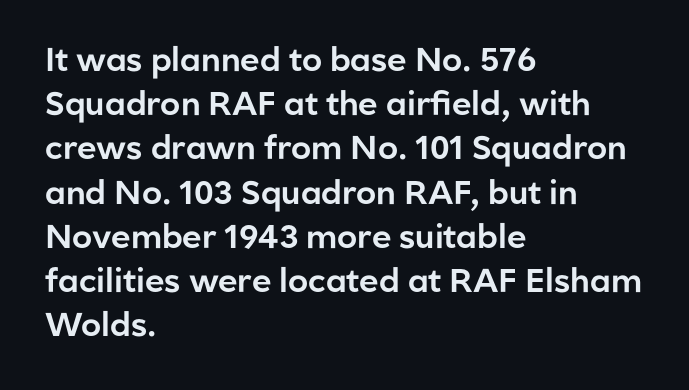
Nobody drew a line under any word here. A typesetter would call this zero additional tracking. Short and long lines alike share a common starting point at left. The designer left line spacing at the default. The face used here is proportionally spaced, like ordinary book or web type. This sample uses a sans-serif face.
